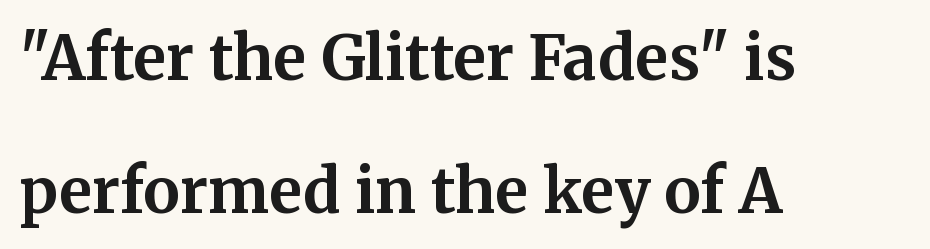
The image shows 61 px bold serif type, upright; set left-aligned, loose line spacing (2.18x), normal letter spacing, not underlined; medium stroke contrast and a medium x-height.
